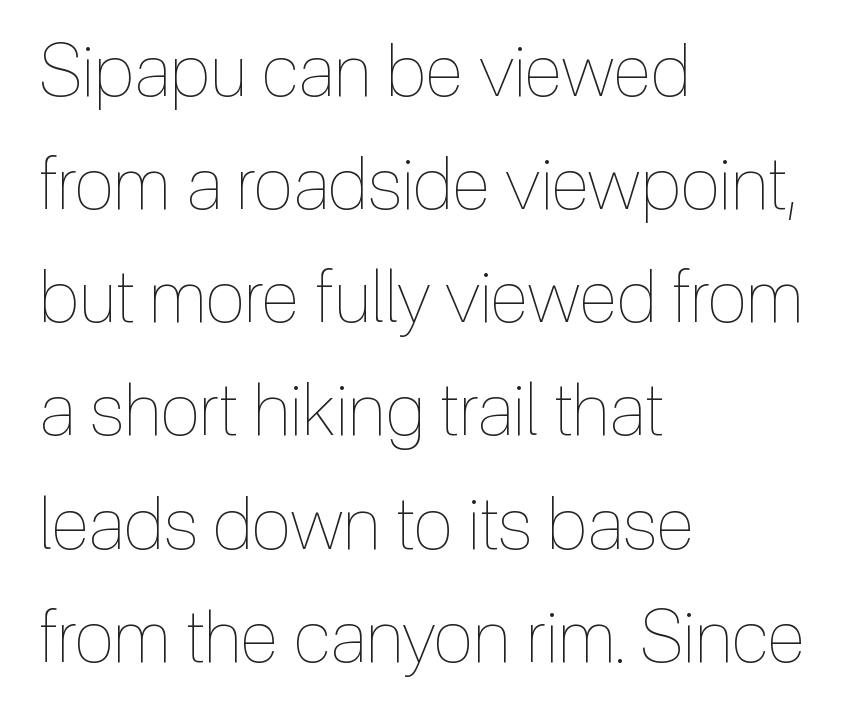
{"italic": "no", "bold": "no", "weight": "thin", "width": "condensed", "x_height": "medium", "monospaced": "no", "underline": "no", "align": "left", "line_spacing": "normal", "line_spacing_ratio": 1.55, "letter_spacing": "normal", "letter_spacing_em": 0.0, "glyph_px": 73}
